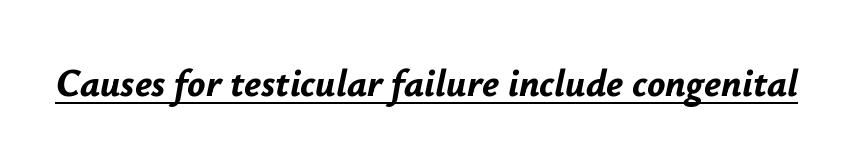
A continuous stroke trails under the words, as in a hyperlink. Each letter keeps its own natural width here, so spacing adapts to shape. Style check: oblique. Notice how thick the strokes are: this is what a full bold looks like.
